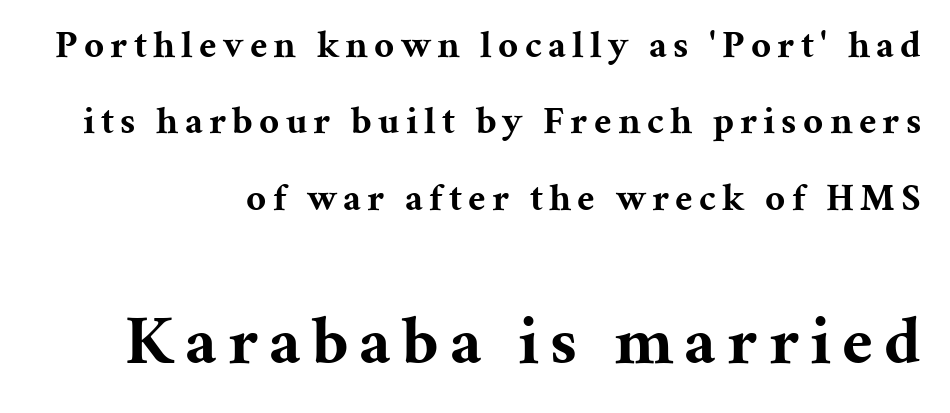
{"serif": "yes", "italic": "no", "bold": "yes", "weight": "bold", "width": "normal", "stroke_contrast": "medium", "x_height": "medium", "monospaced": "no", "underline": "no", "align": "right", "line_spacing": "loose", "line_spacing_ratio": 1.96, "larger_block": "second", "size_ratio": 1.77, "glyph_px": 69}
